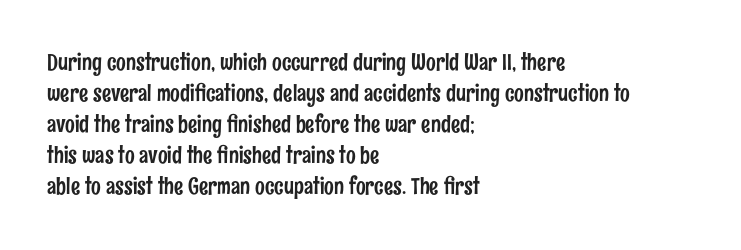
{"italic": "no", "underline": "no", "align": "left", "line_spacing": "normal", "line_spacing_ratio": 1.35, "letter_spacing": "normal", "letter_spacing_em": 0.0, "glyph_px": 23}
